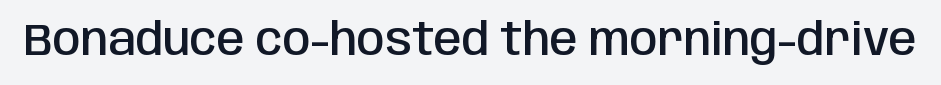
Q: Is the text bold? A: Semi-bold.
Q: Is the text italic (slanted)? A: No, it is upright.
Q: Is the typeface a serif or a sans-serif typeface? A: Sans-serif.
Q: Is the text underlined? A: No.
Q: Is the spacing between letters normal or unusually wide? A: Normal.
Q: Width (condensed, normal, or wide)? A: Condensed.
Q: Stroke contrast? A: Low.
Q: x-height? A: Large.
Q: Monospaced? A: No.
